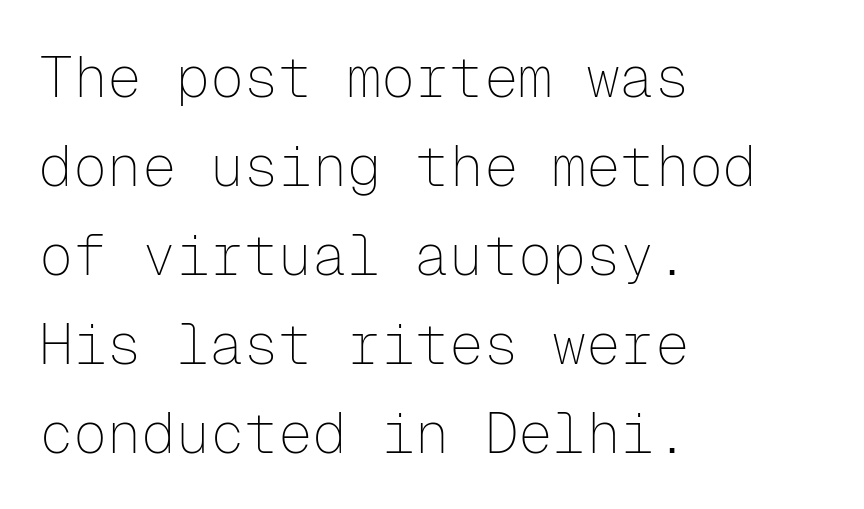
{"serif": "no", "italic": "no", "bold": "no", "weight": "thin", "width": "normal", "stroke_contrast": "low", "x_height": "medium", "monospaced": "yes", "underline": "no", "align": "left", "line_spacing": "normal", "line_spacing_ratio": 1.56, "letter_spacing": "normal", "letter_spacing_em": 0.0, "glyph_px": 57}
